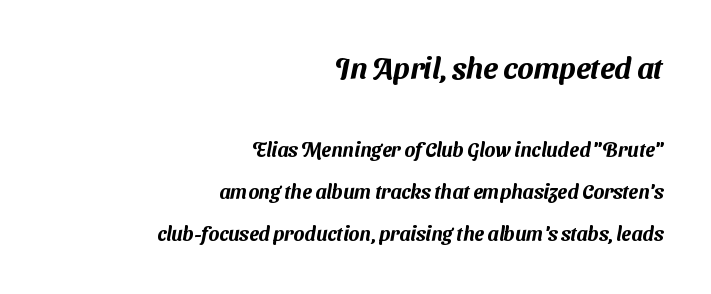
{"serif": "no", "width": "normal", "stroke_contrast": "medium", "x_height": "medium", "monospaced": "no", "underline": "no", "align": "right", "line_spacing": "loose", "line_spacing_ratio": 2.12, "letter_spacing": "normal", "letter_spacing_em": 0.0, "larger_block": "first", "size_ratio": 1.5, "glyph_px": 30}
